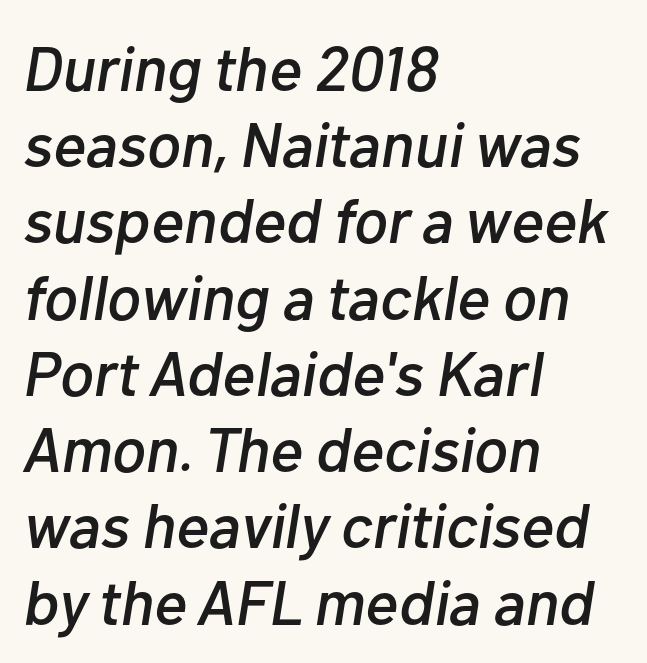
Q: Is the text italic (slanted)? A: Yes, it leans right by about 10 degrees.
Q: Is the text underlined? A: No.
Q: How is the paragraph aligned? A: Left-aligned.
Q: Is the spacing between letters normal or unusually wide? A: Normal.
Q: Width (condensed, normal, or wide)? A: Normal.
Q: Stroke contrast? A: Low.
Q: x-height? A: Medium.
Q: Monospaced? A: No.
